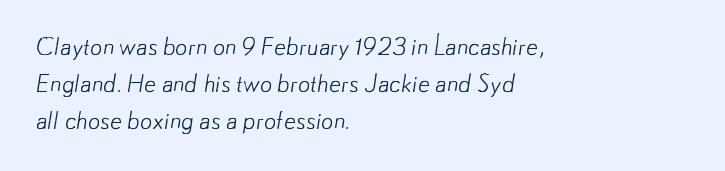
{"bold": "no", "underline": "no", "align": "left", "line_spacing": "normal", "line_spacing_ratio": 1.54, "letter_spacing": "normal", "letter_spacing_em": 0.0, "glyph_px": 24}
